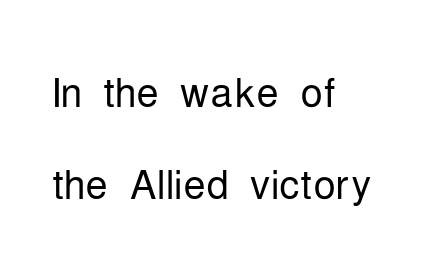
Standard letterfit; no display-style spreading of the glyphs. Proportional: the letters do not fall into vertical columns. The leading is moderate, giving the passage an even texture. The font's upright variant was chosen for this text. Type style note: lacks serifs. Stems here are at most as thick as an everyday book face.
